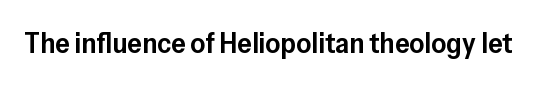
{"serif": "no", "italic": "no", "bold": "semi", "weight": "semibold", "width": "normal", "stroke_contrast": "low", "x_height": "medium", "monospaced": "no", "underline": "no", "letter_spacing": "normal", "letter_spacing_em": 0.0, "glyph_px": 29}
